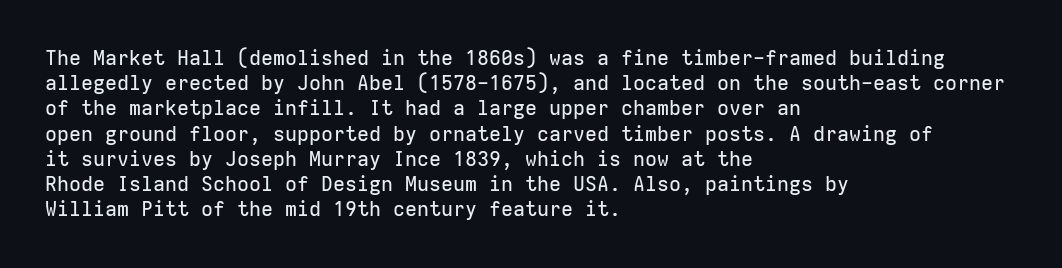
These lines keep a tight, regular rhythm from letter to letter. Successive baselines arrive at the customary interval. Unmarked baselines from the first word to the last. Casual observation: everything's shoved over to the left. This sample uses an upright cut, with every glyph sitting square on the baseline.
